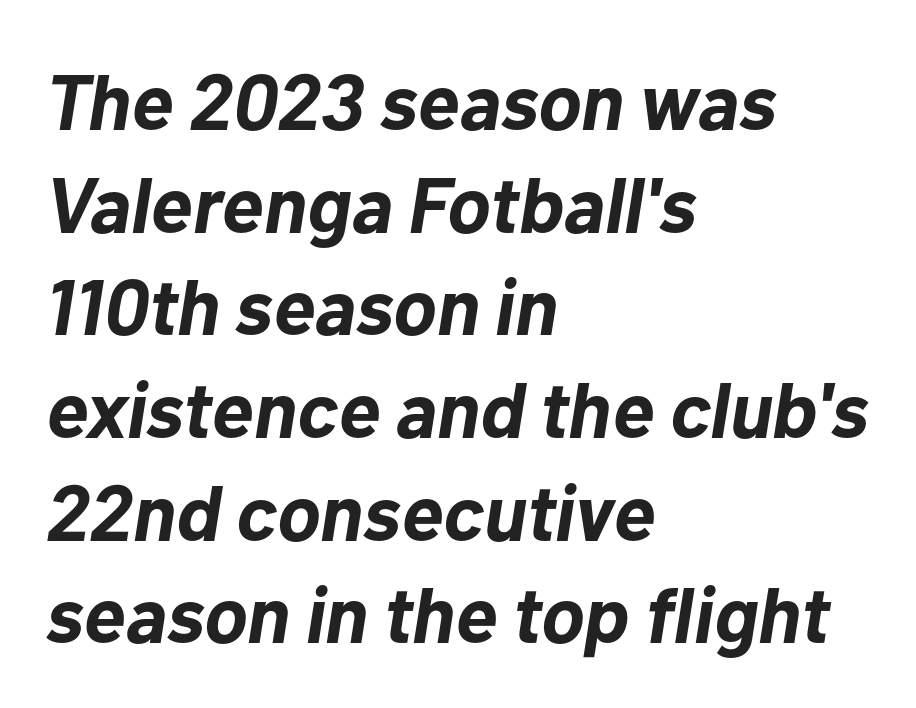
The leading is moderate, giving the passage an even texture. Looks like regular typesetting: each glyph gets only the width it needs. The space directly below the letters is spotless. Short and long lines alike share a common starting point at left. An italicized treatment has been applied to the whole sample. What weight is shown? A full bold with thick strokes.
